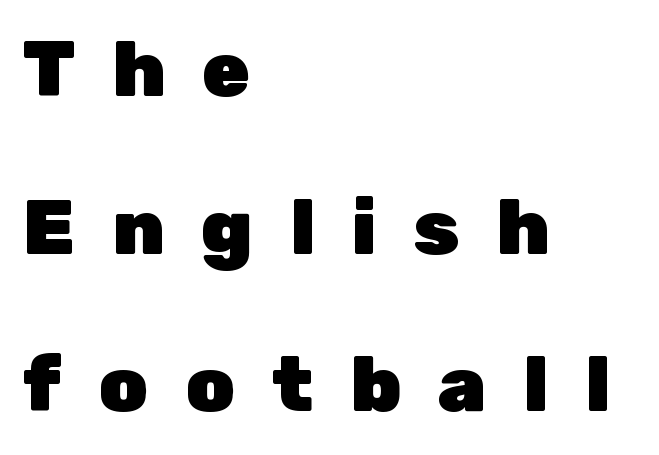
The image shows 78 px heavy sans-serif type, upright; set left-aligned, loose line spacing (2.02x), unusually wide letter spacing (+0.47 em), not underlined; low stroke contrast and a medium x-height.
